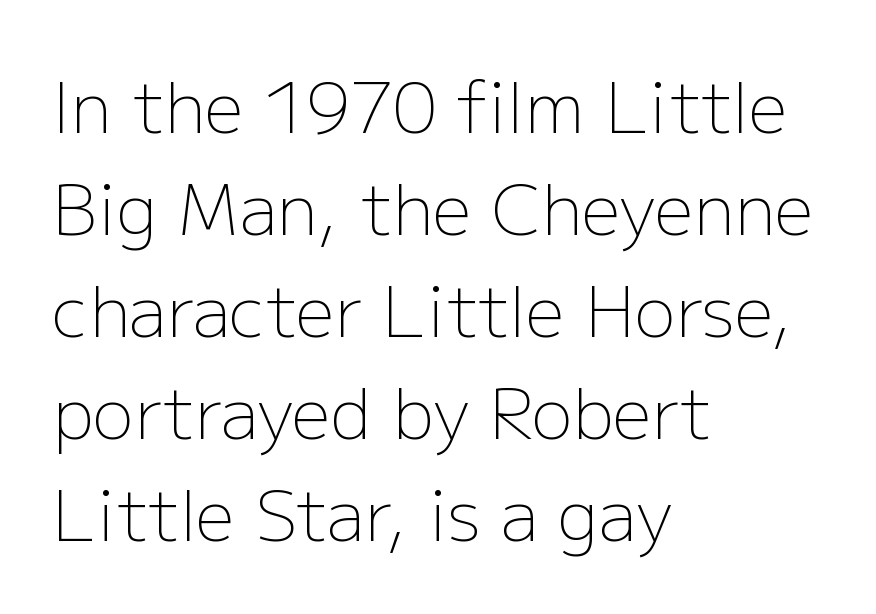
In terms of letterspacing, this is plain default setting. Whoever set this chose a conventional vertical rhythm. The lettering holds an erect, upright posture throughout. Note: no serifs on the glyphs. The letters advance in unequal steps, a hallmark of proportional type. Words float on clear page, feet unadorned.
